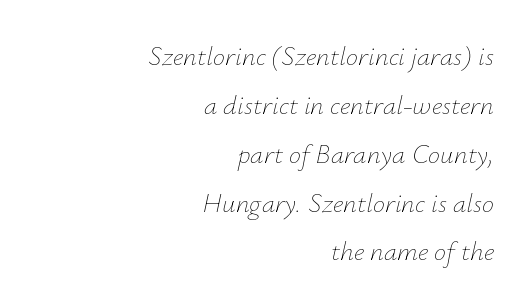
Q: Is the text bold? A: No.
Q: Is the text italic (slanted)? A: Yes, it leans right by about 12 degrees.
Q: Is the text underlined? A: No.
Q: How is the paragraph aligned? A: Right-aligned.
Q: Is the spacing between letters normal or unusually wide? A: Normal.
